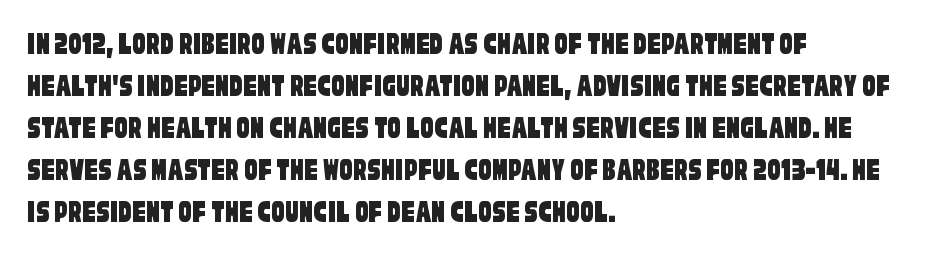
The image shows 33 px condensed sans-serif type; set left-aligned, normal line spacing (1.27x), normal letter spacing, not underlined; low stroke contrast and a large x-height.
